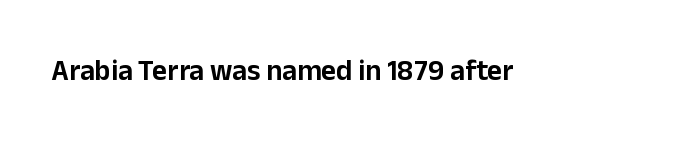
The letterforms sit shoulder to shoulder at normal distance. Vertical strokes here are truly vertical. Proportional: the letters do not fall into vertical columns. The specimen omits any rule beneath the text block's lines. Typographically, this falls in the sans-serif category.
